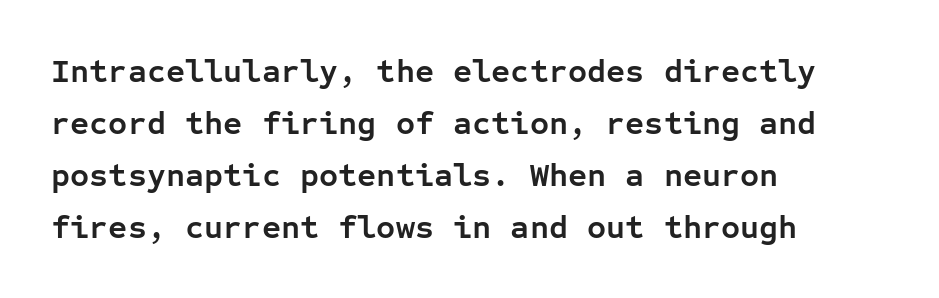
The image shows 33 px semibold sans-serif type, upright, monospaced; set left-aligned, normal line spacing (1.58x), normal letter spacing, not underlined; low stroke contrast and a medium x-height.
